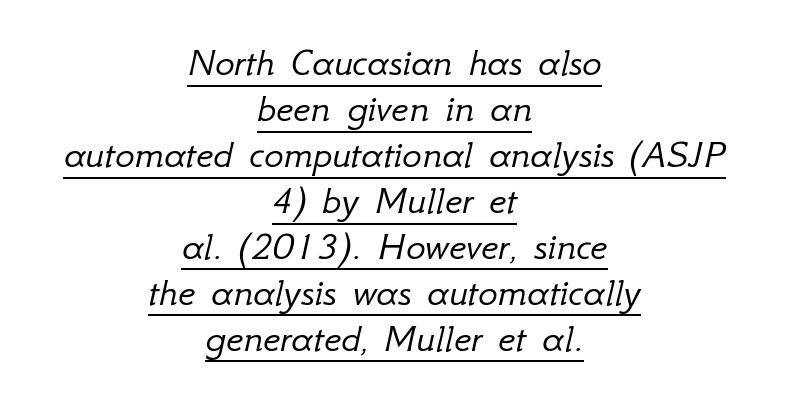
The font is comparable to plain body text, perhaps lighter. There's an unmistakable incline to the writing here. Leftover space on each line is divided equally before and after the words. Underlined type. The rendering keeps characters at their native spacing.
